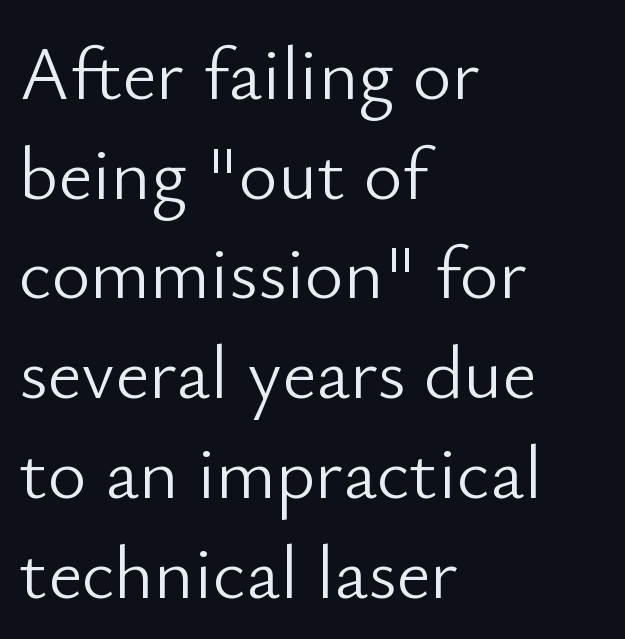
Q: Is the text bold? A: No.
Q: Is the text italic (slanted)? A: No, it is upright.
Q: Is the typeface a serif or a sans-serif typeface? A: Sans-serif.
Q: Is the text underlined? A: No.
Q: How is the paragraph aligned? A: Left-aligned.
Q: Is the spacing between letters normal or unusually wide? A: Normal.
Q: Is the spacing between lines tight, normal or loose? A: Normal.
Q: Width (condensed, normal, or wide)? A: Normal.
Q: Stroke contrast? A: Low.
Q: x-height? A: Small.
Q: Monospaced? A: No.
